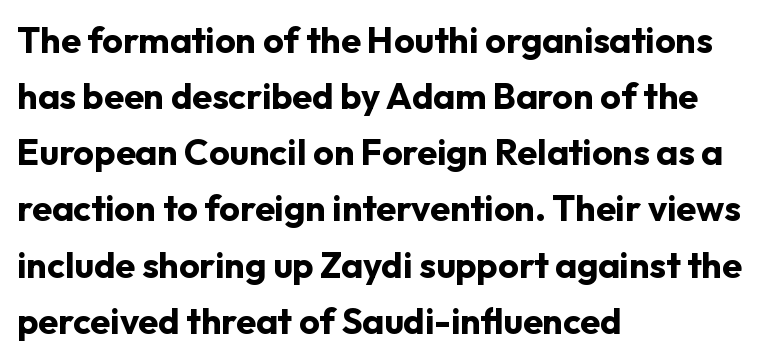
Q: Is the text bold? A: Yes.
Q: Is the text italic (slanted)? A: No, it is upright.
Q: Is the typeface a serif or a sans-serif typeface? A: Sans-serif.
Q: Is the text underlined? A: No.
Q: How is the paragraph aligned? A: Left-aligned.
Q: Is the spacing between letters normal or unusually wide? A: Normal.
Q: Is the spacing between lines tight, normal or loose? A: Normal.
Q: Width (condensed, normal, or wide)? A: Normal.
Q: Stroke contrast? A: Low.
Q: x-height? A: Medium.
Q: Monospaced? A: No.
